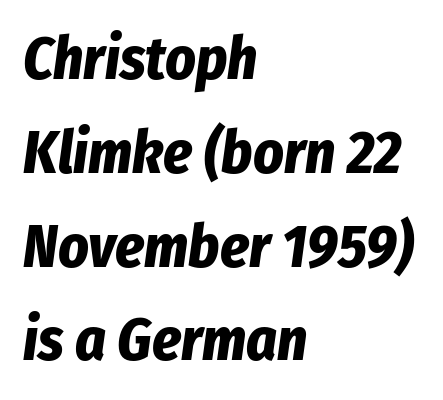
{"italic": "yes", "lean": "right", "slant_degrees": 8, "bold": "yes", "weight": "bold", "width": "condensed", "stroke_contrast": "low", "x_height": "medium", "monospaced": "no", "underline": "no", "align": "left", "line_spacing": "normal", "line_spacing_ratio": 1.59, "letter_spacing": "normal", "letter_spacing_em": 0.0, "glyph_px": 59}
